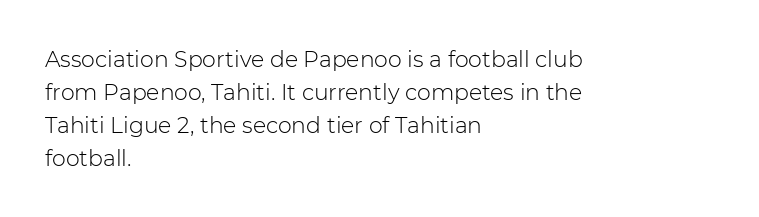
The image shows 22 px text type, upright; set left-aligned, normal line spacing (1.5x), normal letter spacing, not underlined.
